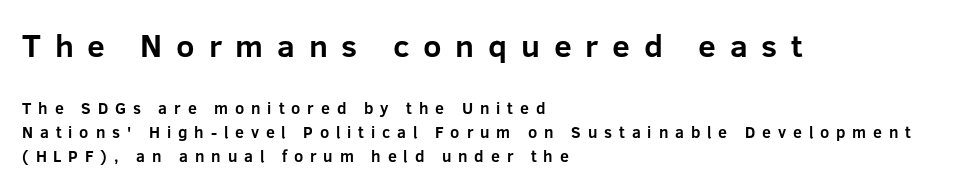
Q: Is the text bold? A: Yes.
Q: Is the text italic (slanted)? A: No, it is upright.
Q: Is the typeface a serif or a sans-serif typeface? A: Sans-serif.
Q: Is the text underlined? A: No.
Q: How is the paragraph aligned? A: Left-aligned.
Q: Is the spacing between letters normal or unusually wide? A: Unusually wide.
Q: Is the spacing between lines tight, normal or loose? A: Normal.
Q: Which block of text is set in a larger size, the first (top) or the second (bottom)? A: The first (top) one.
Q: Width (condensed, normal, or wide)? A: Normal.
Q: Stroke contrast? A: Low.
Q: x-height? A: Medium.
Q: Monospaced? A: No.
